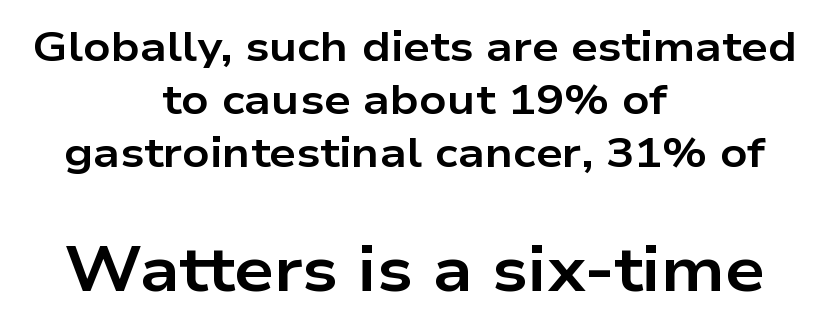
Q: Is the text bold? A: Yes.
Q: Is the text italic (slanted)? A: No, it is upright.
Q: Is the typeface a serif or a sans-serif typeface? A: Sans-serif.
Q: Is the text underlined? A: No.
Q: How is the paragraph aligned? A: Centered.
Q: Is the spacing between letters normal or unusually wide? A: Normal.
Q: Is the spacing between lines tight, normal or loose? A: Normal.
Q: Which block of text is set in a larger size, the first (top) or the second (bottom)? A: The second (bottom) one.
Q: Width (condensed, normal, or wide)? A: Wide.
Q: Stroke contrast? A: Low.
Q: x-height? A: Medium.
Q: Monospaced? A: No.
